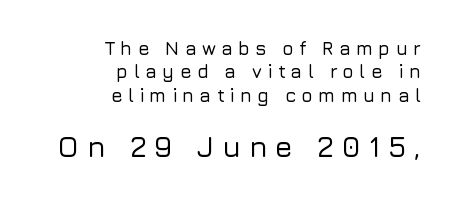
Just letters on the line, the space beneath them empty. Spacing between characters has been opened up far beyond the box default. The passage is arranged like a letterhead date or caption credit — flush right. Visually, the bottom section dominates because its glyphs are scaled up. These lines are rendered in a variable-pitch font. Nope, not italic — everything's standing straight.
